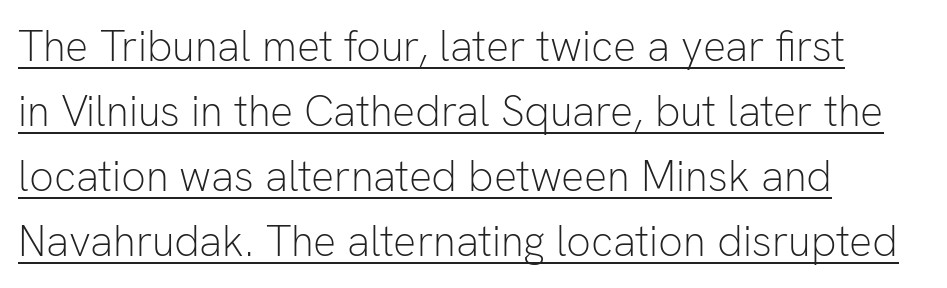
{"serif": "no", "italic": "no", "bold": "no", "weight": "light", "width": "normal", "stroke_contrast": "low", "x_height": "medium", "monospaced": "no", "underline": "yes", "align": "left", "line_spacing": "normal", "line_spacing_ratio": 1.51, "letter_spacing": "normal", "letter_spacing_em": 0.0, "glyph_px": 43}
